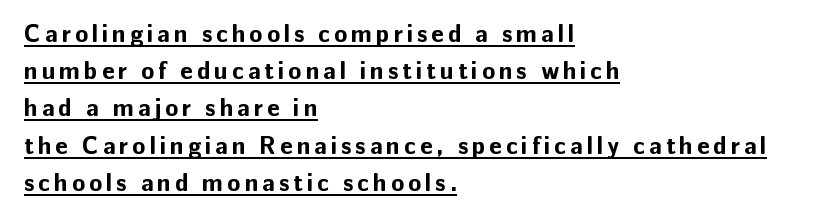
The strokes are fattened all the way to bold. Whoever set this chose a conventional vertical rhythm. Posture: straight, roman, zero tilt. This sample is left-justified, so line endings fall wherever the words run out.
